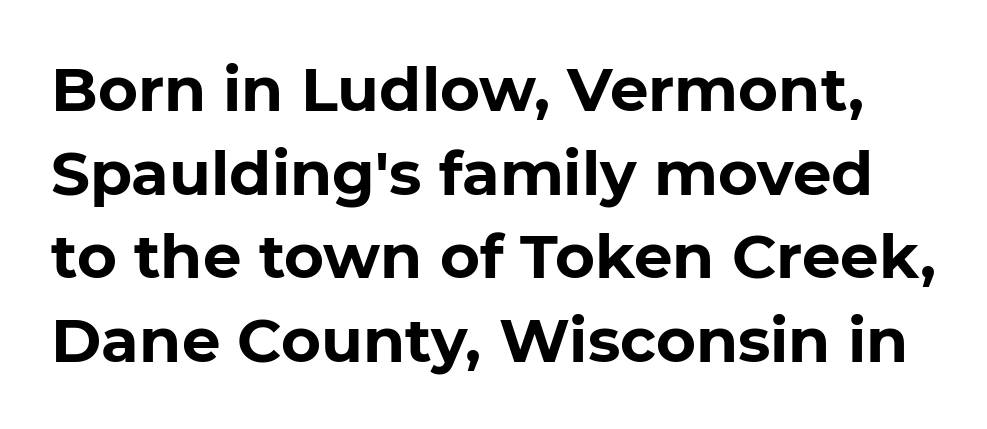
{"serif": "no", "bold": "yes", "weight": "bold", "width": "normal", "stroke_contrast": "low", "x_height": "medium", "monospaced": "no", "underline": "no", "line_spacing": "normal", "line_spacing_ratio": 1.37, "letter_spacing": "normal", "letter_spacing_em": 0.0, "glyph_px": 61}
